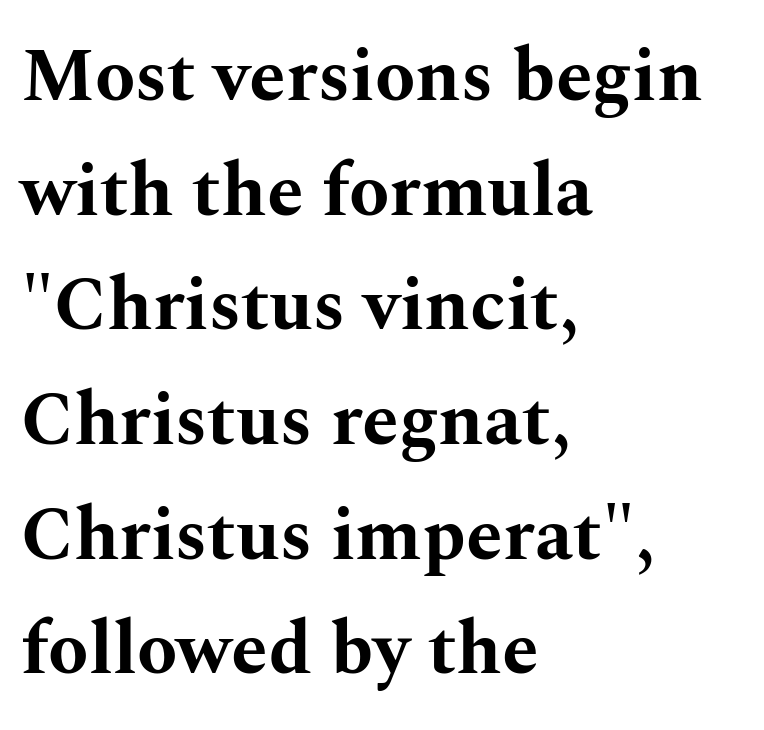
The image shows 74 px bold, wide serif type, upright; set left-aligned, normal line spacing (1.55x), normal letter spacing, not underlined; medium stroke contrast and a medium x-height.
